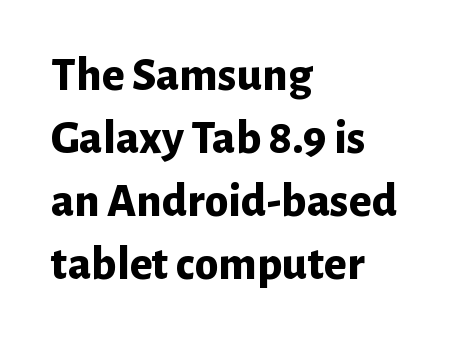
The image shows 48 px bold sans-serif type, upright; set left-aligned, normal line spacing (1.31x), normal letter spacing, not underlined; low stroke contrast and a medium x-height.
